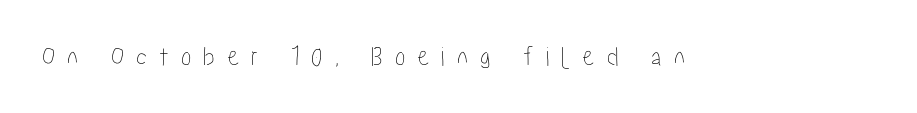
Q: Is the text italic (slanted)? A: No, it is upright.
Q: Is the text underlined? A: No.
Q: Is the spacing between letters normal or unusually wide? A: Unusually wide.
Q: Width (condensed, normal, or wide)? A: Condensed.
Q: Stroke contrast? A: Low.
Q: x-height? A: Medium.
Q: Monospaced? A: No.
